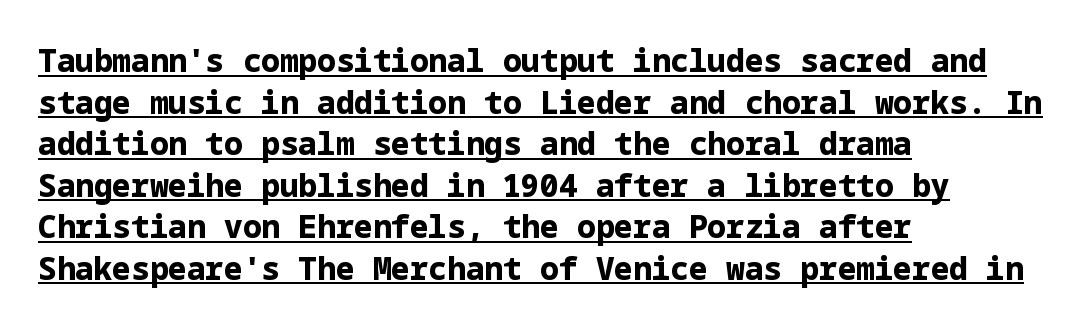
Italic: no, the glyphs are upright roman. Honestly, the letter spacing is just normal — you wouldn't notice it. Letterform terminals end flat and unadorned throughout the passage. These lines carry a lot of weight — the face is fully bold.
